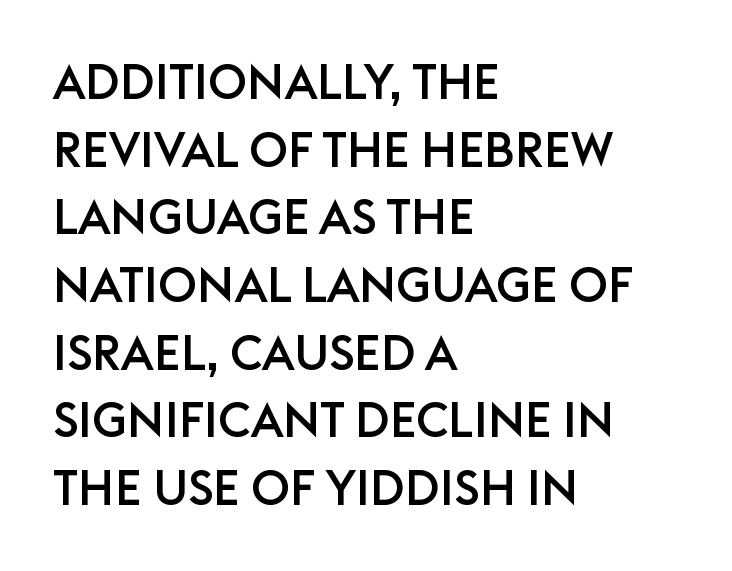
The image shows 48 px sans-serif type, upright; set left-aligned, normal line spacing (1.41x), normal letter spacing, not underlined; low stroke contrast and a large x-height.
